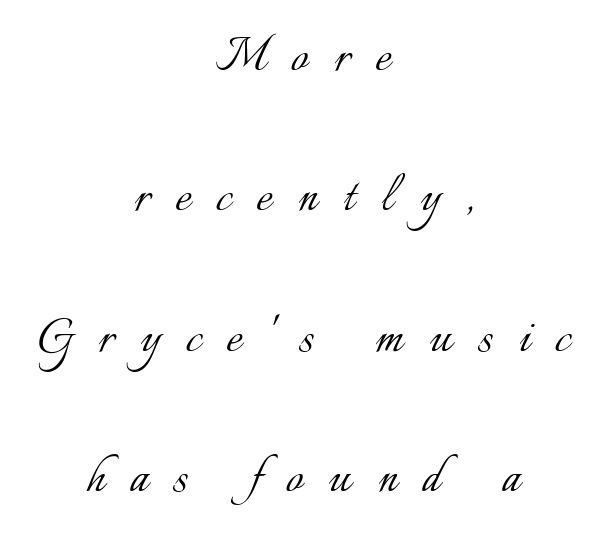
The image shows 60 px light type; set centered, loose line spacing (2.34x), unusually wide letter spacing (+0.43 em), not underlined; low stroke contrast and a small x-height.
